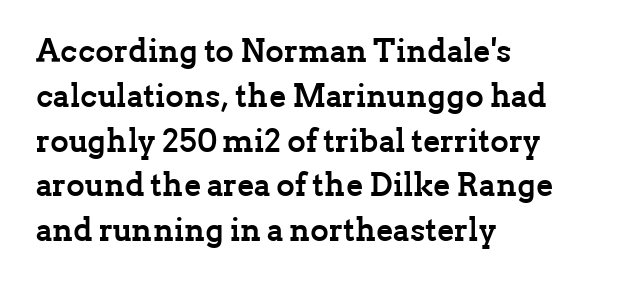
Ordinary non-slanted type is in use. Regarding leading, the lines here are spaced in the standard way. The font is running at its bold setting. Caption: standard tracking, unaltered.
